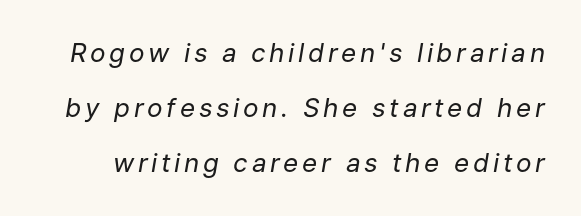
The passage shown leans; its letterforms are oblique. Weight: regular or lighter. The baseline area is clear. Successive baselines arrive slowly, with a big drop between each.
